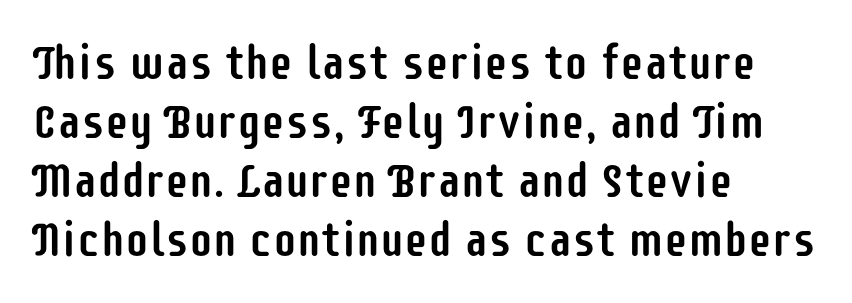
Only glyphs here, with clear space below each row. Is this a fixed-width face? No — the glyphs have proportional, varying widths. Each word holds together tightly as a unit, with standard inter-letter gaps. These lines stack with their left ends in a neat column. A typesetter would label this face a sans. Style check: upright.
